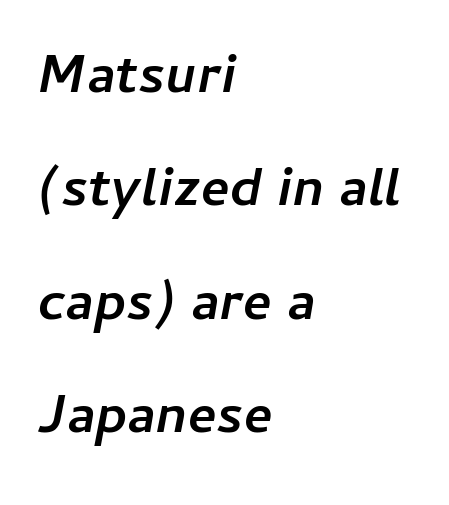
{"italic": "yes", "lean": "right", "slant_degrees": 11, "bold": "yes", "weight": "semibold", "width": "normal", "stroke_contrast": "low", "x_height": "medium", "monospaced": "no", "underline": "no", "align": "left", "line_spacing": "loose", "line_spacing_ratio": 2.1, "letter_spacing": "normal", "letter_spacing_em": 0.0, "glyph_px": 54}
